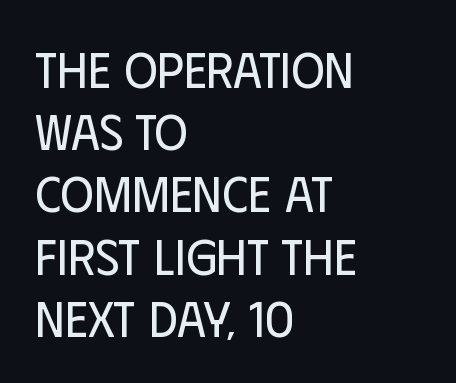
Does the type have serifs? No, each stem ends abruptly. Spacing verdict: proportional, widths tailored to each character. Only glyphs here, with clear space below each row. Stems and bowls with no extra thickness — not bold. Between one letter and the next there's only the usual sliver of space.
